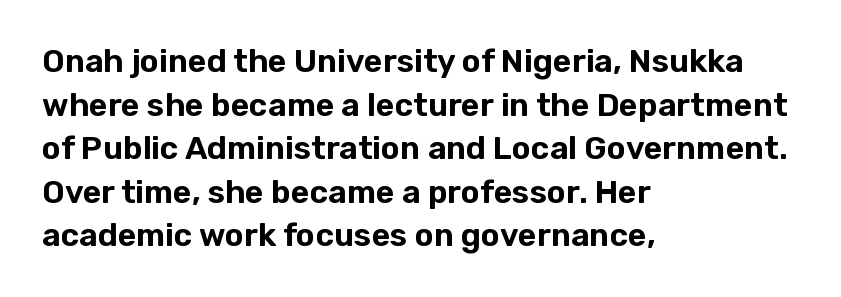
Spacing verdict: proportional, widths tailored to each character. Horizontally, the lines are justified to the leading edge only. The words here are not underlined. Spacing between characters is what you'd get straight out of the box. The lettering holds an erect, upright posture throughout. The face used here is a sans, in the tradition of grotesques and geometrics.
